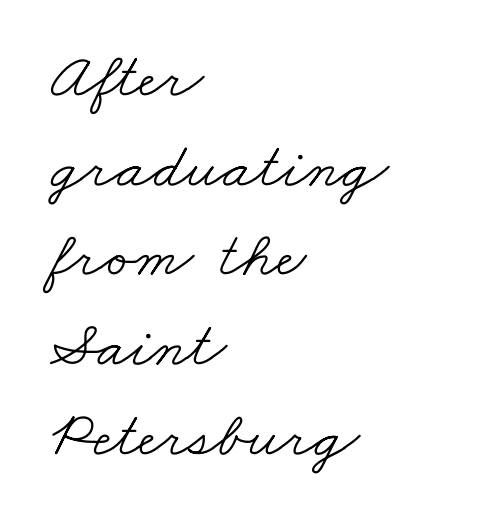
The image shows 65 px light, wide serif type; set left-aligned, normal line spacing (1.38x), normal letter spacing, not underlined; low stroke contrast and a small x-height.
